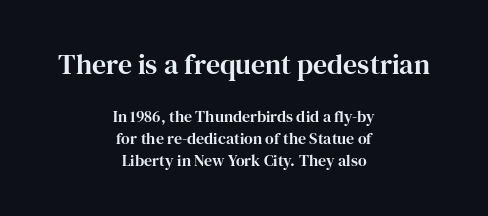
The image shows 28 px serif type, upright; set centered, normal line spacing (1.37x), normal letter spacing, not underlined; the first (top) block is 1.75x larger; high stroke contrast and a medium x-height.
